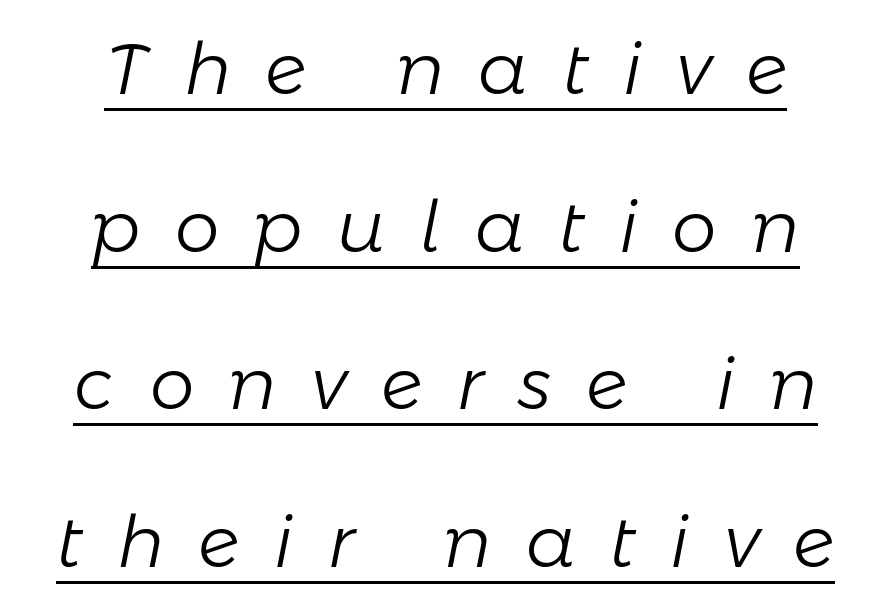
Q: Is the text bold? A: No.
Q: Is the text italic (slanted)? A: Yes, it leans right by about 11 degrees.
Q: Is the text underlined? A: Yes.
Q: How is the paragraph aligned? A: Centered.
Q: Is the spacing between letters normal or unusually wide? A: Unusually wide.
Q: Is the spacing between lines tight, normal or loose? A: Loose.
Q: Width (condensed, normal, or wide)? A: Normal.
Q: Stroke contrast? A: Low.
Q: x-height? A: Medium.
Q: Monospaced? A: No.
